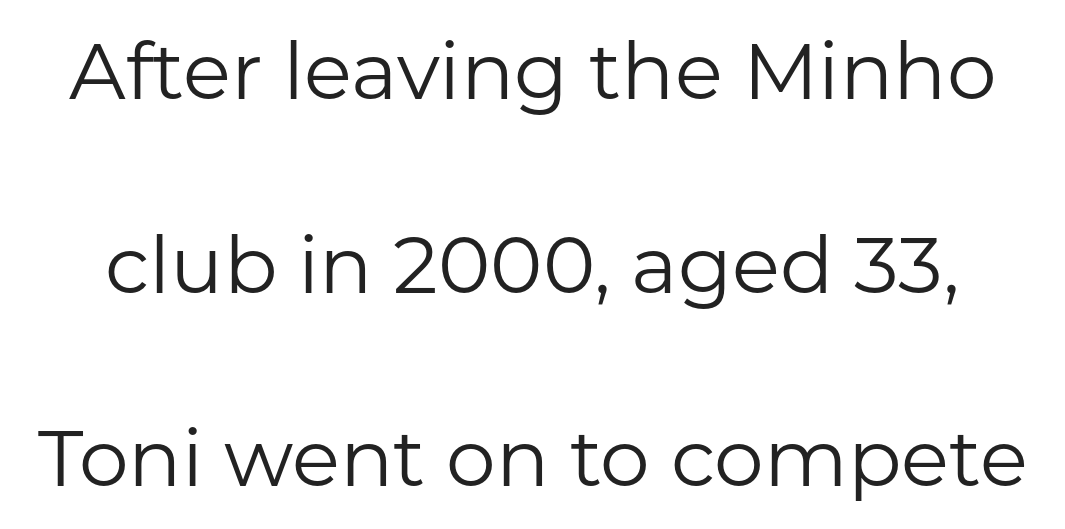
Q: Is the text bold? A: No.
Q: Is the text italic (slanted)? A: No, it is upright.
Q: Is the typeface a serif or a sans-serif typeface? A: Sans-serif.
Q: Is the text underlined? A: No.
Q: Is the spacing between letters normal or unusually wide? A: Normal.
Q: Is the spacing between lines tight, normal or loose? A: Loose.
Q: Width (condensed, normal, or wide)? A: Normal.
Q: Stroke contrast? A: Low.
Q: x-height? A: Medium.
Q: Monospaced? A: No.
